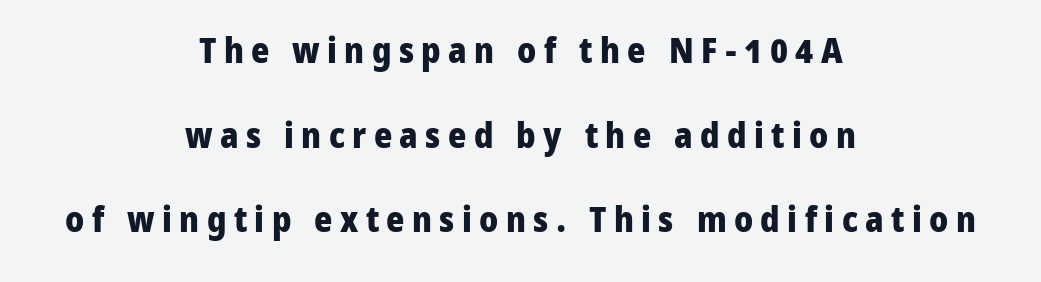
The image shows 35 px heavy sans-serif type, upright; set centered, loose line spacing (2.42x), unusually wide letter spacing (+0.21 em), not underlined; low stroke contrast and a medium x-height.
